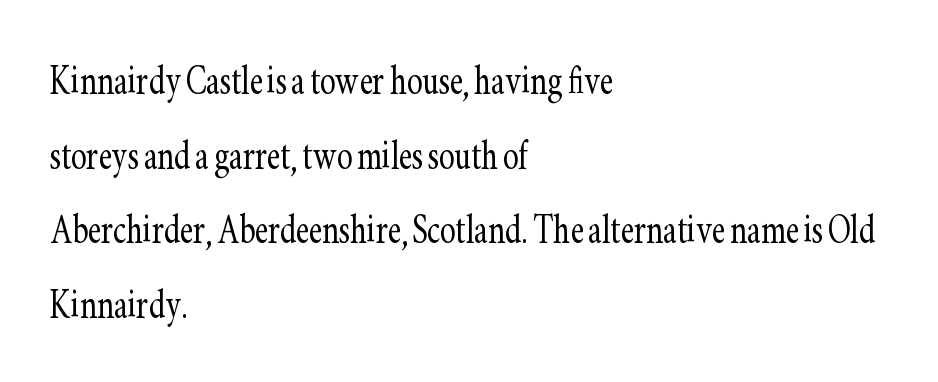
{"serif": "yes", "italic": "no", "bold": "no", "weight": "light", "width": "condensed", "stroke_contrast": "low", "x_height": "small", "monospaced": "no", "underline": "no", "align": "left", "line_spacing": "normal", "line_spacing_ratio": 1.59, "letter_spacing": "normal", "letter_spacing_em": 0.0, "glyph_px": 47}
